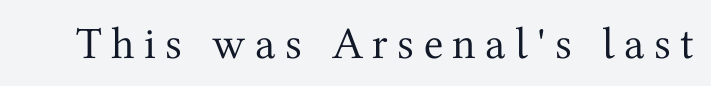
{"serif": "yes", "italic": "no", "bold": "no", "weight": "regular", "width": "normal", "stroke_contrast": "medium", "x_height": "medium", "monospaced": "no", "underline": "no", "letter_spacing": "wide", "letter_spacing_em": 0.21, "glyph_px": 45}
